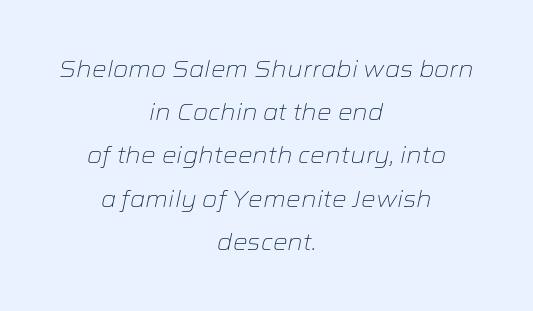
Stems here are at most as thick as an everyday book face. Casual observation: everything's sitting right in the middle. Underlining? Definitely not there. Look at the tracking — it's just the regular setting, nothing added.
